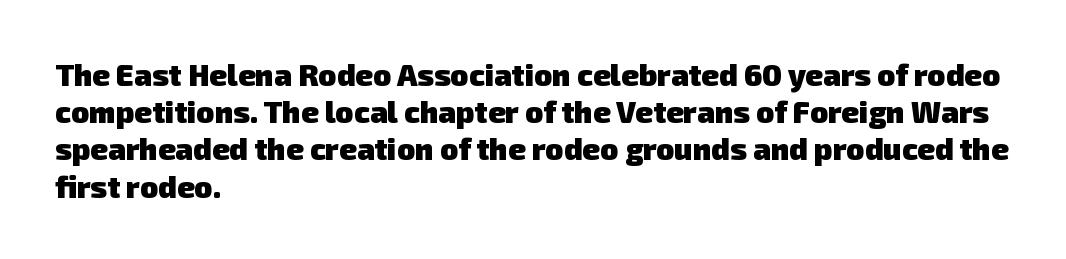
{"serif": "no", "bold": "yes", "weight": "heavy", "width": "normal", "stroke_contrast": "low", "x_height": "medium", "monospaced": "no", "underline": "no", "align": "left", "line_spacing_ratio": 1.24, "letter_spacing": "normal", "letter_spacing_em": 0.0, "glyph_px": 30}
